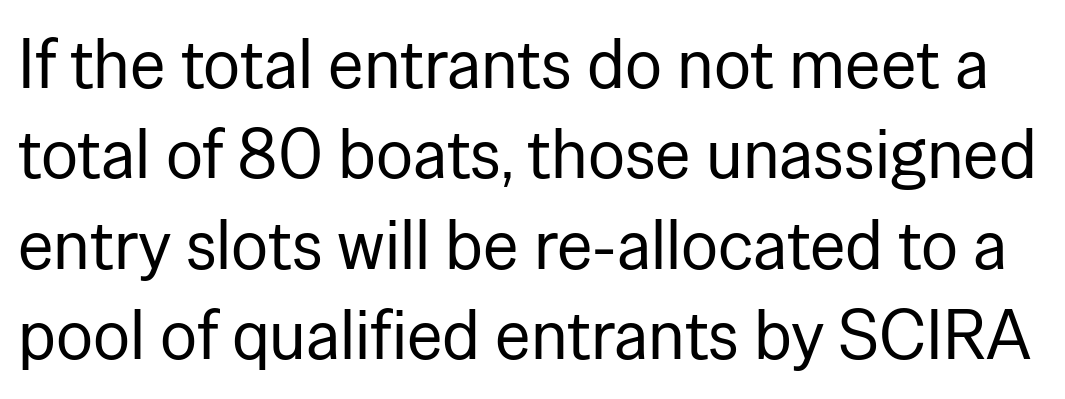
The image shows 69 px regular-weight sans-serif type, upright; set normal line spacing (1.31x), normal letter spacing, not underlined; low stroke contrast and a medium x-height.
